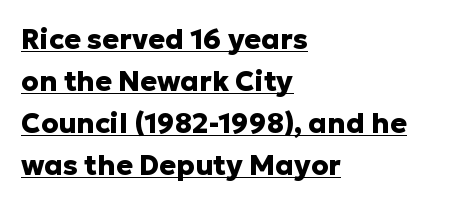
Q: Is the text bold? A: Yes.
Q: Is the text italic (slanted)? A: No, it is upright.
Q: Is the typeface a serif or a sans-serif typeface? A: Sans-serif.
Q: Is the text underlined? A: Yes.
Q: How is the paragraph aligned? A: Left-aligned.
Q: Is the spacing between letters normal or unusually wide? A: Normal.
Q: Is the spacing between lines tight, normal or loose? A: Normal.
Q: Width (condensed, normal, or wide)? A: Normal.
Q: Stroke contrast? A: Low.
Q: x-height? A: Medium.
Q: Monospaced? A: No.
